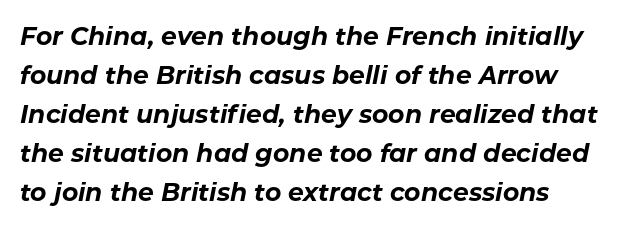
{"italic": "yes", "lean": "right", "slant_degrees": 11, "bold": "yes", "underline": "no", "align": "left", "line_spacing": "normal", "line_spacing_ratio": 1.56, "letter_spacing": "normal", "letter_spacing_em": 0.0, "glyph_px": 25}
